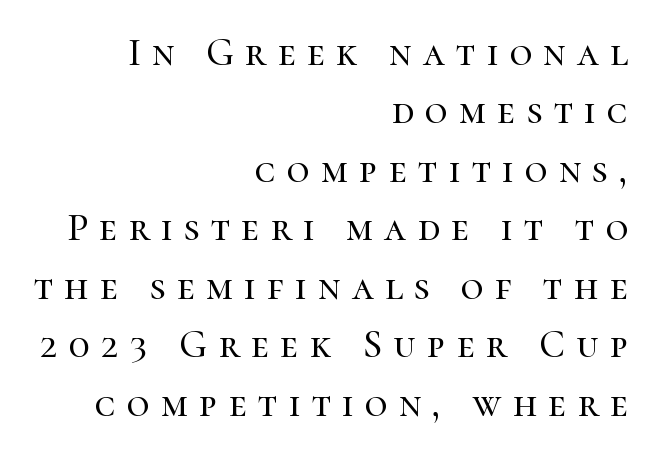
Q: Is the text italic (slanted)? A: No, it is upright.
Q: Is the typeface a serif or a sans-serif typeface? A: Serif.
Q: Is the text underlined? A: No.
Q: How is the paragraph aligned? A: Right-aligned.
Q: Is the spacing between letters normal or unusually wide? A: Unusually wide.
Q: Is the spacing between lines tight, normal or loose? A: Normal.
Q: Width (condensed, normal, or wide)? A: Normal.
Q: Stroke contrast? A: High.
Q: x-height? A: Medium.
Q: Monospaced? A: No.
